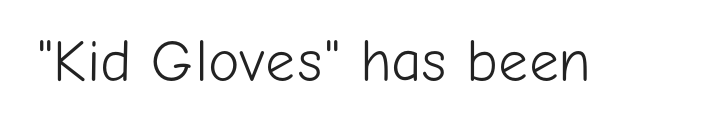
A sans-serif font was chosen for this passage. You could not count columns in this text — the font is proportionally spaced. The words here are not underlined. Tracking value appears to be zero — textbook default spacing. The lettering holds an erect, upright posture throughout. The passage shown is not bold in any degree.
